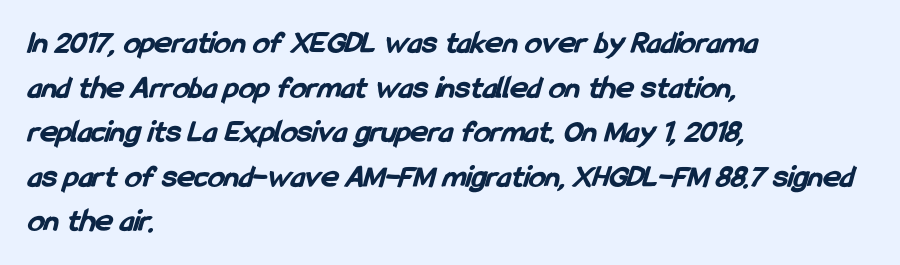
The rendering anchors every line to the left-hand side. A typesetter would call this leading conventional body-copy spacing. Nope, no serifs anywhere on these letters. The letters advance in unequal steps, a hallmark of proportional type. The type is set solid horizontally, with unmodified tracking.
